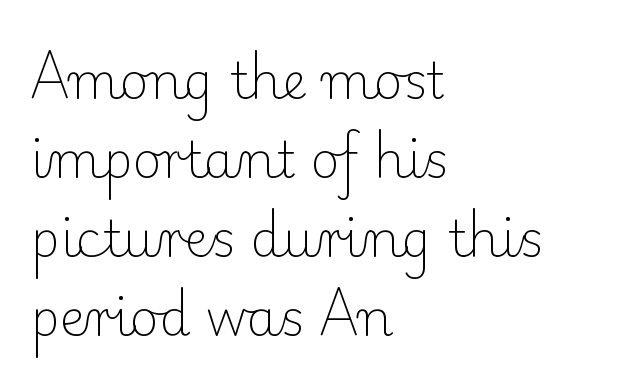
{"serif": "yes", "italic": "no", "bold": "no", "weight": "light", "width": "normal", "stroke_contrast": "low", "x_height": "small", "monospaced": "no", "underline": "no", "align": "left", "line_spacing": "normal", "line_spacing_ratio": 1.58, "letter_spacing": "normal", "letter_spacing_em": 0.0, "glyph_px": 50}
